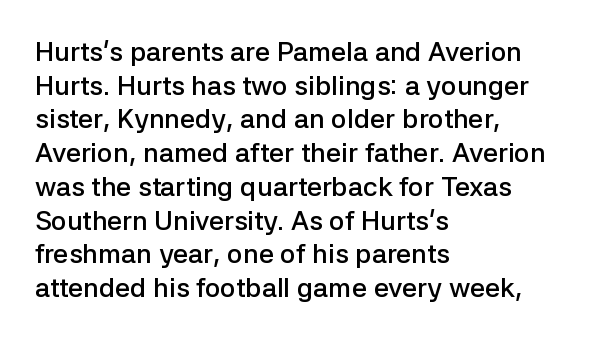
Does the copy run flush right? No — it runs flush left. The passage shown has conventional tracking throughout. Compared with an ordinary text face, these strokes are moderately heavier — a semibold. Unlike italic type, these characters show no tilt at all. No word sits above an underline.
